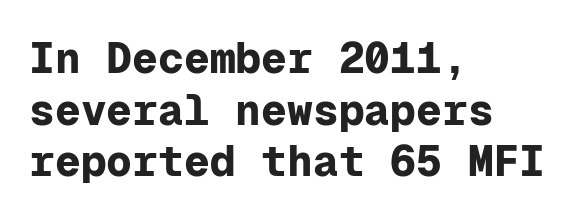
The image shows 43 px bold sans-serif type, upright, monospaced; set left-aligned, line spacing 1.2x, normal letter spacing, not underlined; low stroke contrast and a medium x-height.
